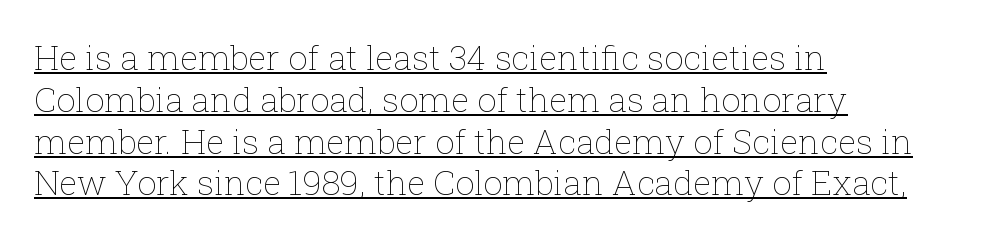
{"italic": "no", "bold": "no", "weight": "thin", "width": "normal", "stroke_contrast": "low", "x_height": "medium", "monospaced": "no", "underline": "yes", "align": "left", "line_spacing_ratio": 1.23, "letter_spacing": "normal", "letter_spacing_em": 0.0, "glyph_px": 34}
